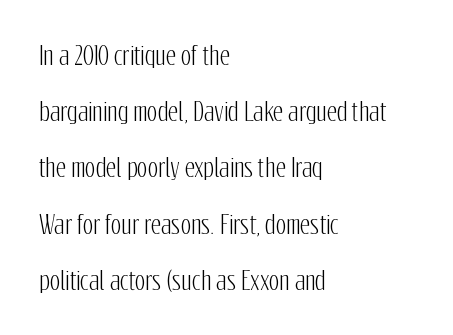
The image shows 25 px text type, upright; set left-aligned, loose line spacing (2.25x), normal letter spacing, not underlined.
